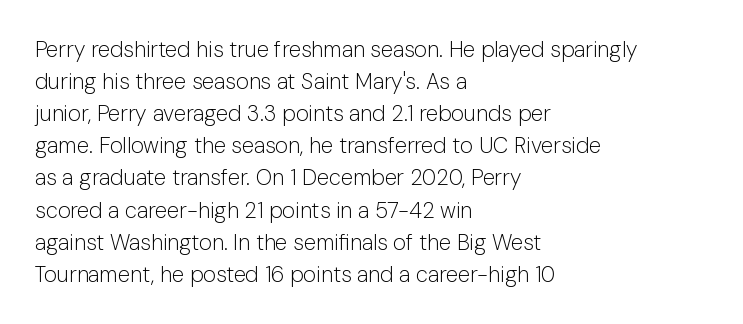
The image shows 22 px text type, upright; set left-aligned, normal line spacing (1.46x), normal letter spacing, not underlined.
